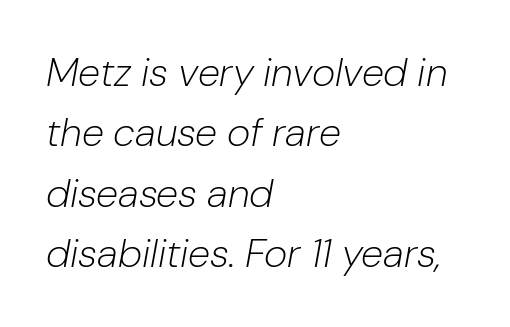
The image shows 40 px light type, italic (leaning right); set left-aligned, normal line spacing (1.51x), normal letter spacing, not underlined; low stroke contrast and a medium x-height.
